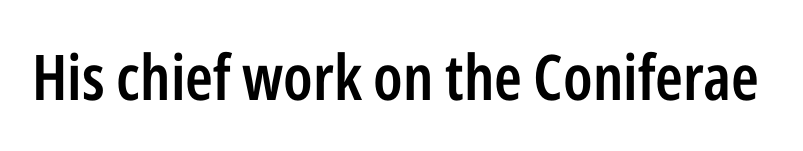
Q: Is the text bold? A: Semi-bold.
Q: Is the text italic (slanted)? A: No, it is upright.
Q: Is the typeface a serif or a sans-serif typeface? A: Sans-serif.
Q: Is the text underlined? A: No.
Q: Is the spacing between letters normal or unusually wide? A: Normal.
Q: Width (condensed, normal, or wide)? A: Condensed.
Q: Stroke contrast? A: Low.
Q: x-height? A: Medium.
Q: Monospaced? A: No.
